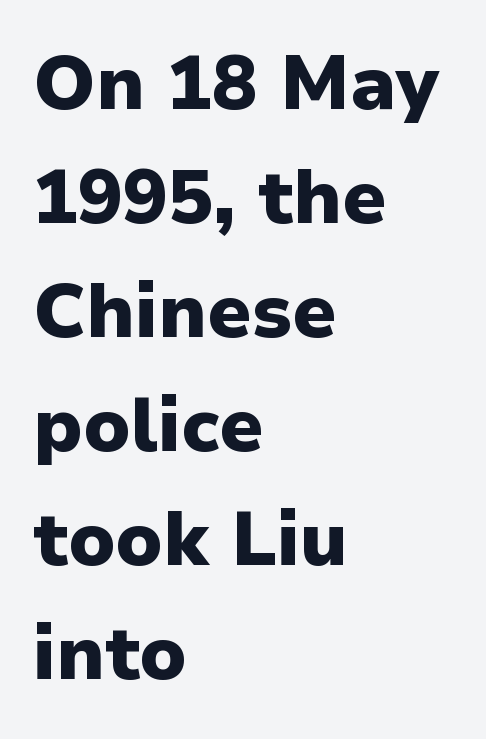
Letters rest on an invisible, unmarked baseline. The font family rendered here belongs to the sans-serif group. The tracking reads as untouched default to a designer's eye. How would I describe the line gaps? Plain and ordinary. Proportional: the letters do not fall into vertical columns. Vertical strokes here are truly vertical.
